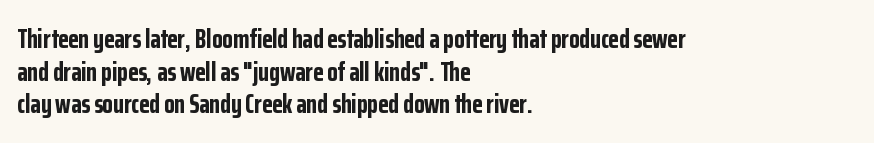
The image shows 27 px bold type, upright; set left-aligned, line spacing 1.21x, normal letter spacing, not underlined.
